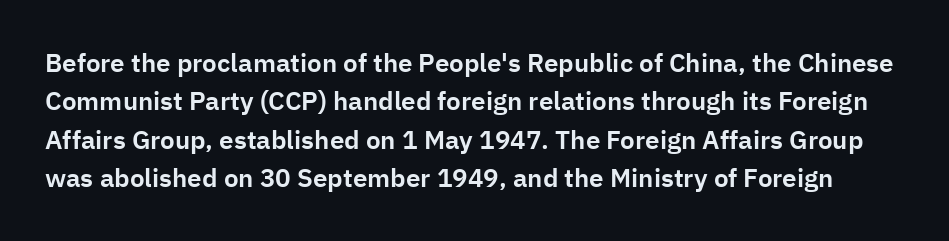
The font's upright variant was chosen for this text. The words here are not underlined. Whoever set this chose a conventional vertical rhythm. The horizontal fit of the characters is conventional and even.
